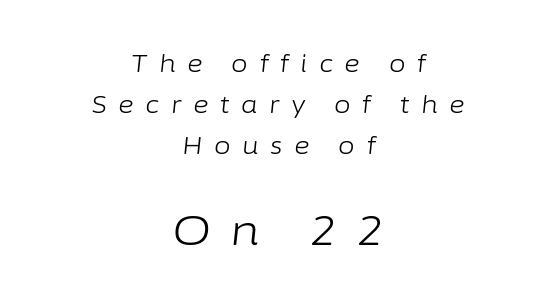
Anything drawn beneath the words? Only blank space. Between these two stacked blocks, the lower one wins on size. Italic: yes, the glyphs are oblique. This sample has the flowing, uneven cadence of proportional lettering. Each word looks stretched out because of the extra space between its letters.
